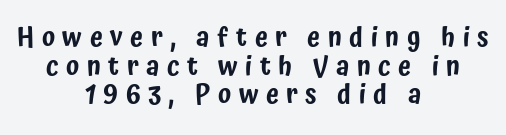
The image shows 26 px text type, upright; set centered, tight line spacing (1.1x), unusually wide letter spacing (+0.29 em), not underlined.
